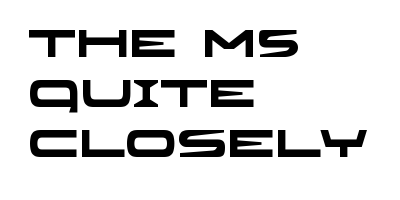
{"serif": "no", "bold": "yes", "weight": "heavy", "width": "wide", "stroke_contrast": "low", "x_height": "large", "monospaced": "no", "underline": "no", "align": "left", "line_spacing": "normal", "line_spacing_ratio": 1.32, "letter_spacing": "normal", "letter_spacing_em": 0.0, "glyph_px": 38}
